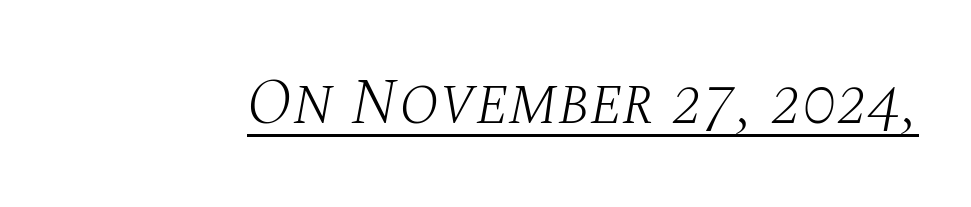
The image shows 66 px light serif type, italic (leaning right); set normal letter spacing, underlined; medium stroke contrast and a large x-height.
